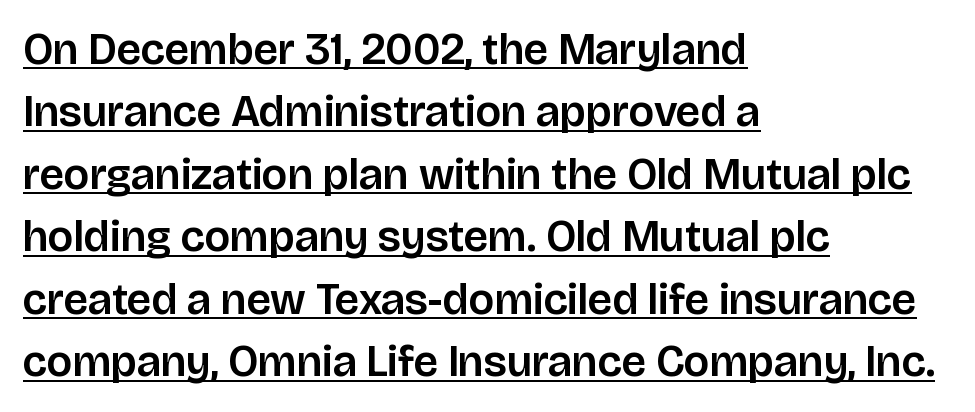
The image shows 44 px sans-serif type, upright; set left-aligned, normal line spacing (1.42x), normal letter spacing, underlined; low stroke contrast and a large x-height.
